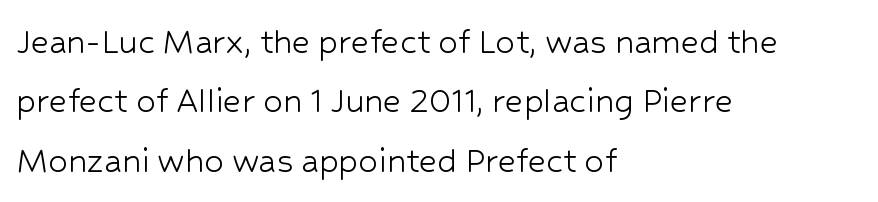
{"serif": "no", "italic": "no", "bold": "no", "weight": "light", "width": "normal", "stroke_contrast": "low", "x_height": "medium", "monospaced": "no", "underline": "no", "align": "left", "line_spacing": "normal", "line_spacing_ratio": 1.52, "letter_spacing": "normal", "letter_spacing_em": 0.0, "glyph_px": 39}
